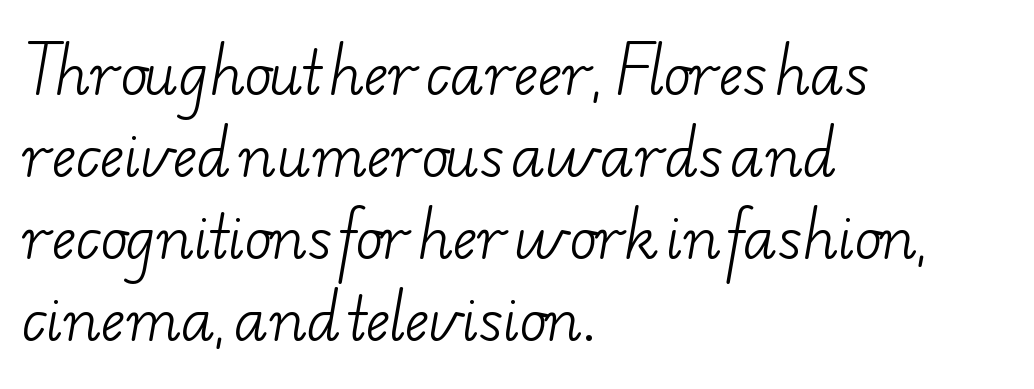
Q: Is the text bold? A: No.
Q: Is the typeface a serif or a sans-serif typeface? A: Serif.
Q: Is the text underlined? A: No.
Q: How is the paragraph aligned? A: Left-aligned.
Q: Is the spacing between letters normal or unusually wide? A: Normal.
Q: Is the spacing between lines tight, normal or loose? A: Normal.
Q: Width (condensed, normal, or wide)? A: Wide.
Q: Stroke contrast? A: Low.
Q: x-height? A: Small.
Q: Monospaced? A: No.
